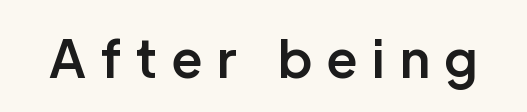
Q: Is the text bold? A: Semi-bold.
Q: Is the text italic (slanted)? A: No, it is upright.
Q: Is the typeface a serif or a sans-serif typeface? A: Sans-serif.
Q: Is the text underlined? A: No.
Q: Is the spacing between letters normal or unusually wide? A: Unusually wide.
Q: Width (condensed, normal, or wide)? A: Normal.
Q: Stroke contrast? A: Low.
Q: x-height? A: Medium.
Q: Monospaced? A: No.
